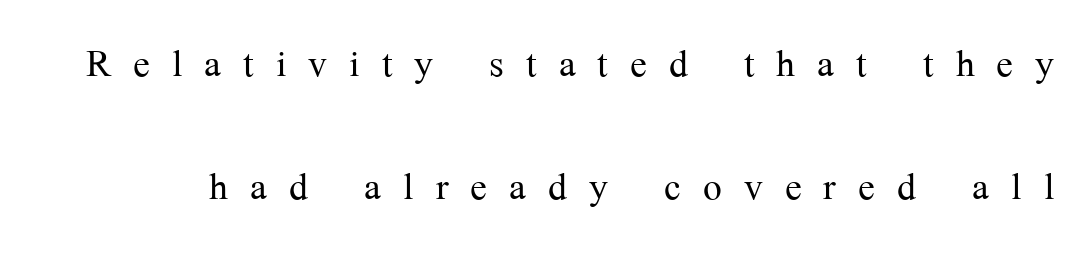
A bare baseline throughout the passage. Characters follow at a spacing far wider than the type designer built in. Nope, not italic — everything's standing straight. Interline gaps are noticeably wide in this sample.
